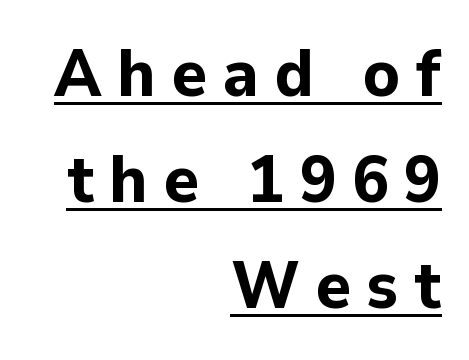
The passage shown is emphatically bold. A continuous stroke trails under the words, as in a hyperlink. What kind of face is this? One without serifs — a sans. A student would call this right alignment; a typographer would say flush right, rag left. Normally led — the rows are evenly, conventionally spaced.
